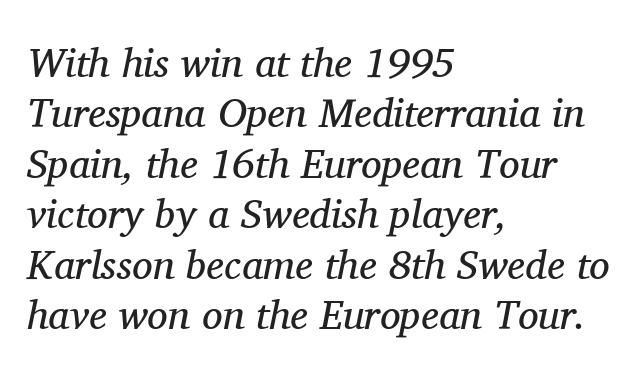
The image shows 41 px regular-weight serif type, italic (leaning right); set left-aligned, line spacing 1.23x, normal letter spacing, not underlined; medium stroke contrast and a medium x-height.
